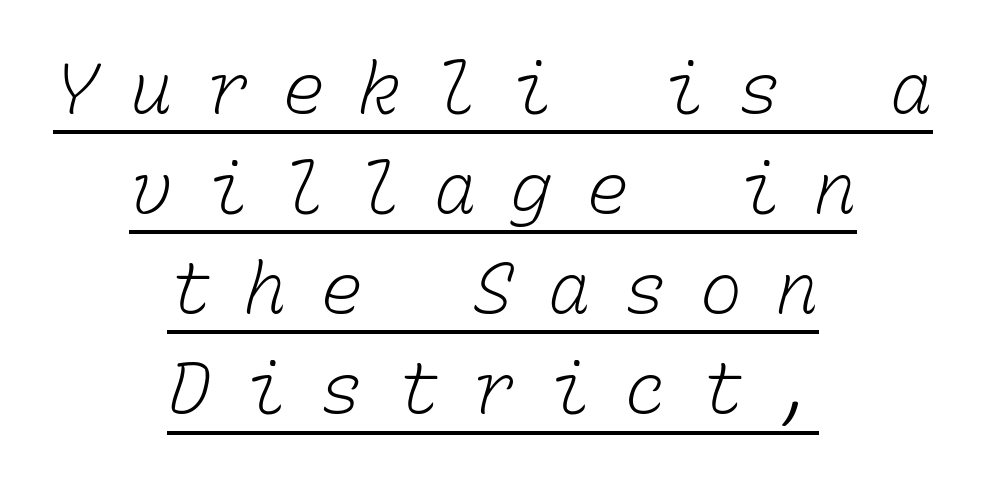
{"bold": "no", "weight": "light", "width": "normal", "stroke_contrast": "low", "x_height": "medium", "monospaced": "yes", "underline": "yes", "align": "center", "line_spacing": "normal", "line_spacing_ratio": 1.41, "letter_spacing": "wide", "letter_spacing_em": 0.47, "glyph_px": 71}
